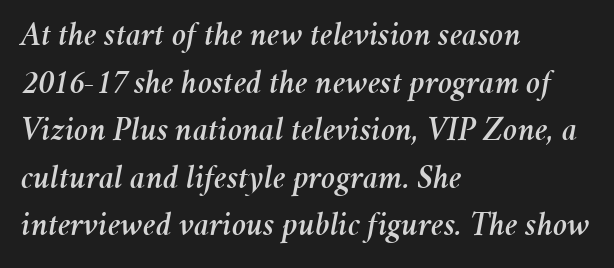
Q: Is the text italic (slanted)? A: Yes, it leans right by about 11 degrees.
Q: Is the text underlined? A: No.
Q: How is the paragraph aligned? A: Left-aligned.
Q: Is the spacing between letters normal or unusually wide? A: Normal.
Q: Is the spacing between lines tight, normal or loose? A: Normal.
Q: Width (condensed, normal, or wide)? A: Normal.
Q: Stroke contrast? A: Medium.
Q: x-height? A: Medium.
Q: Monospaced? A: No.
